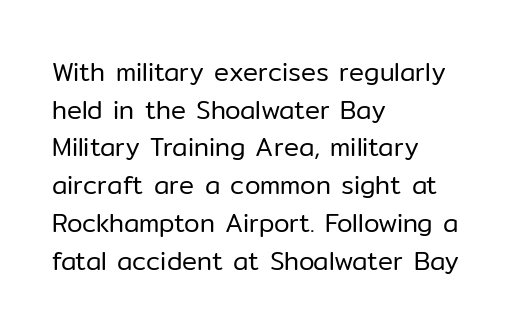
The face used here is rendered with its standard letterfit. Just letters on the line, the space beneath them empty. Caption: face not bold, strokes unweighted. Line spacing here is normal.
